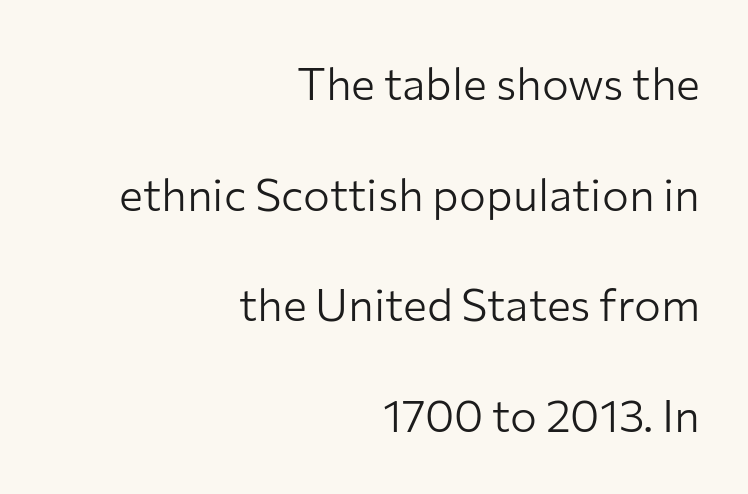
When letters stand straight like this, we call the style roman or upright. Heaviness? Minimal to ordinary, like unemphasized prose. Whoever set this chose breathing room over compactness in the vertical rhythm. In terms of letterform style, serifs are entirely absent. Check under the words: just untouched page. The typesetter chose a ragged-left arrangement here.
